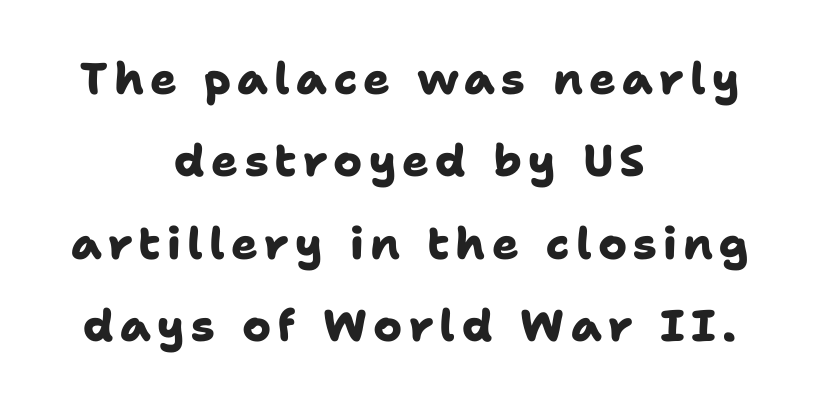
Q: Is the text bold? A: Yes.
Q: Is the typeface a serif or a sans-serif typeface? A: Sans-serif.
Q: Is the text underlined? A: No.
Q: How is the paragraph aligned? A: Centered.
Q: Width (condensed, normal, or wide)? A: Normal.
Q: Stroke contrast? A: Low.
Q: x-height? A: Medium.
Q: Monospaced? A: No.
